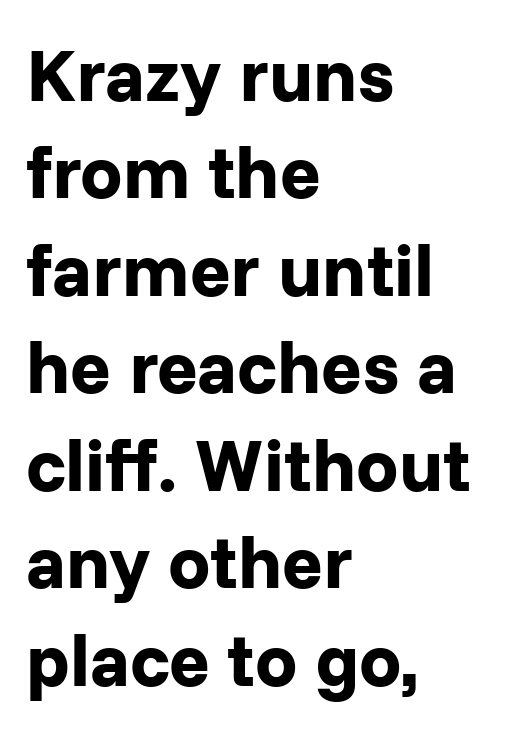
The image shows 75 px bold sans-serif type, upright; set left-aligned, normal line spacing (1.3x), normal letter spacing, not underlined; low stroke contrast and a medium x-height.
